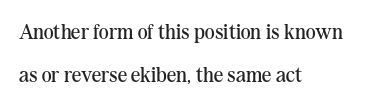
The image shows 21 px text type, upright; set left-aligned, loose line spacing (2.03x), normal letter spacing, not underlined.
